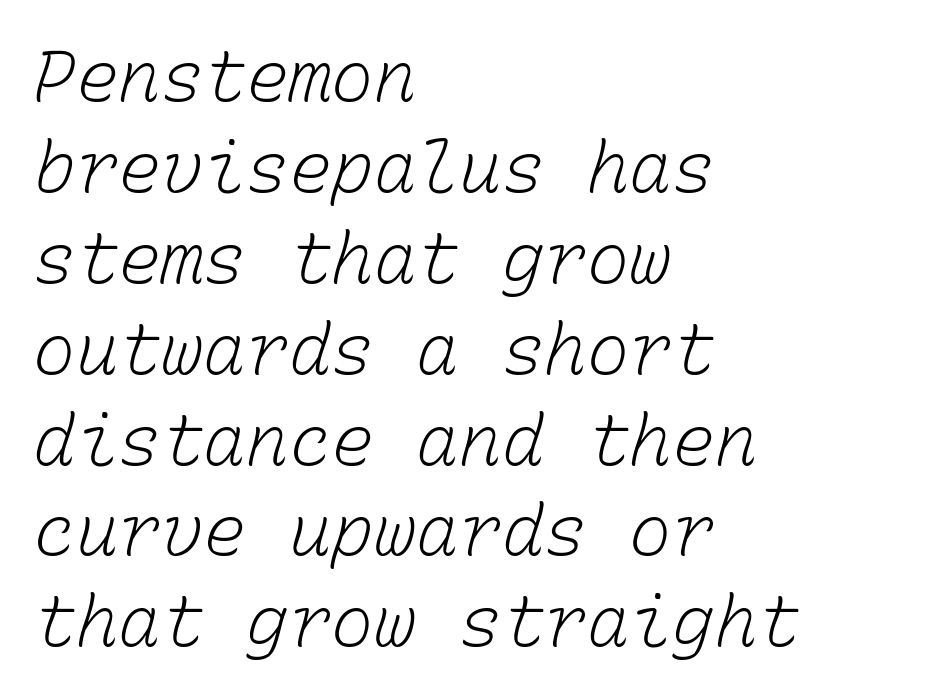
These lines are rendered in a fixed-pitch font. Line starts are locked; line ends wander. A bare baseline throughout the passage. What stands out about the letter spacing? Nothing — it is the standard amount. Line spacing here is normal. The face looks like a standard text weight, possibly lighter.
